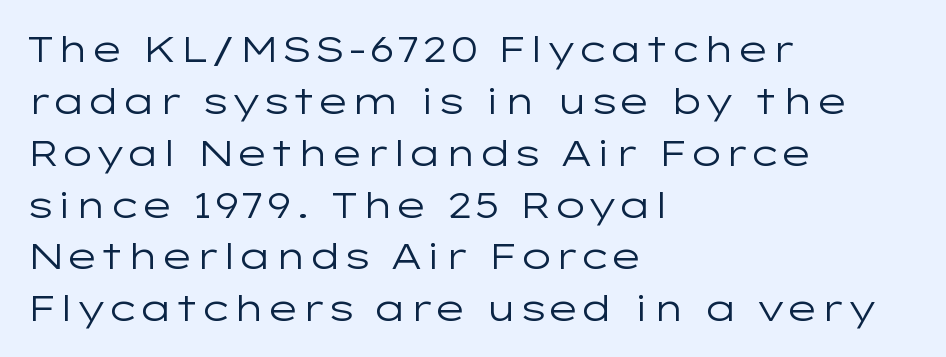
The image shows 36 px regular-weight, wide sans-serif type, upright; set left-aligned, normal line spacing (1.44x), normal letter spacing, not underlined; low stroke contrast and a medium x-height.
